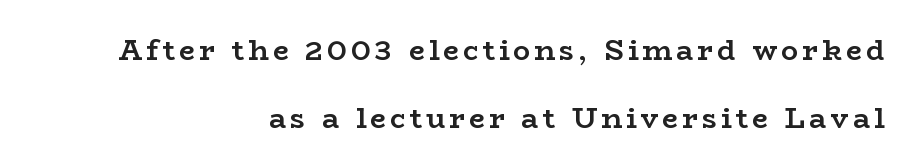
{"serif": "yes", "italic": "no", "bold": "yes", "weight": "semibold", "width": "wide", "stroke_contrast": "low", "x_height": "medium", "monospaced": "no", "underline": "no", "align": "right", "line_spacing": "loose", "line_spacing_ratio": 2.42, "glyph_px": 28}
